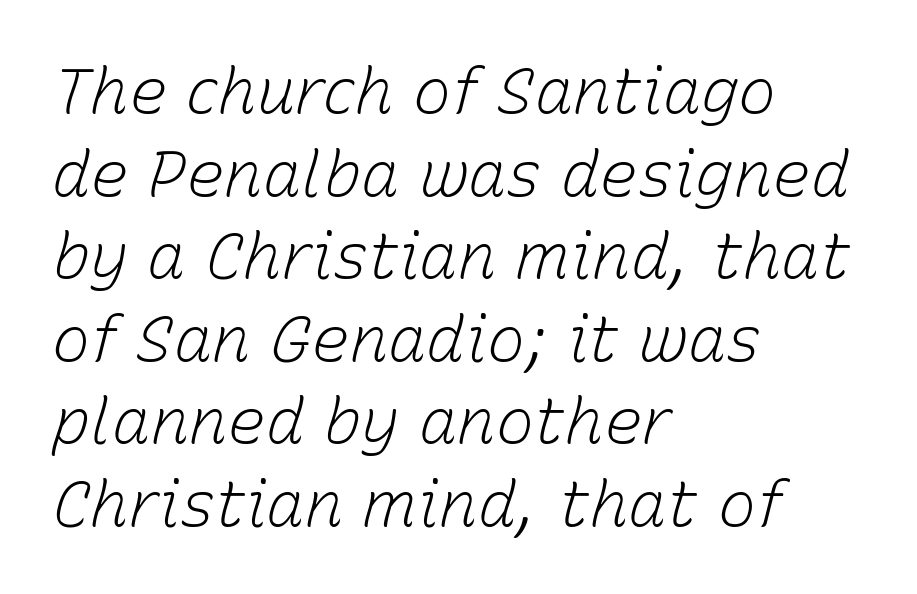
{"italic": "yes", "lean": "right", "slant_degrees": 15, "bold": "no", "weight": "light", "width": "normal", "stroke_contrast": "low", "x_height": "medium", "monospaced": "no", "underline": "no", "align": "left", "line_spacing": "normal", "line_spacing_ratio": 1.29, "letter_spacing": "normal", "letter_spacing_em": 0.0, "glyph_px": 64}
